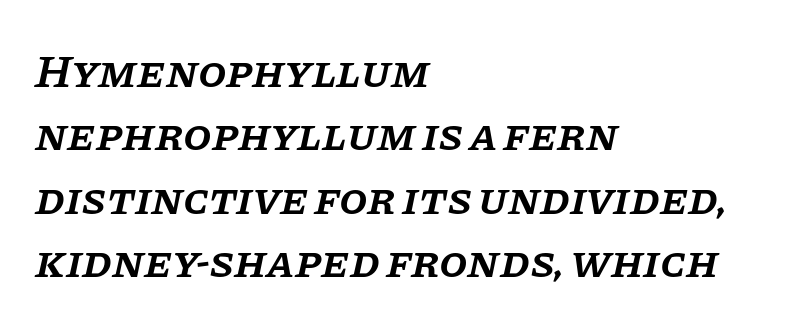
{"serif": "yes", "italic": "yes", "lean": "right", "slant_degrees": 11, "bold": "semi", "weight": "semibold", "width": "normal", "stroke_contrast": "low", "x_height": "large", "monospaced": "no", "underline": "no", "align": "left", "line_spacing": "normal", "line_spacing_ratio": 1.38, "letter_spacing": "normal", "letter_spacing_em": 0.0, "glyph_px": 46}
